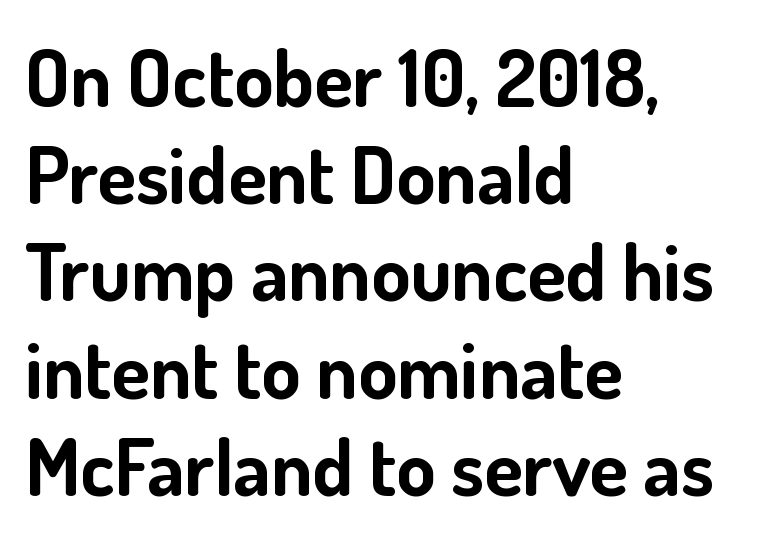
The image shows 79 px bold sans-serif type, upright; set left-aligned, line spacing 1.23x, normal letter spacing, not underlined; low stroke contrast and a small x-height.
